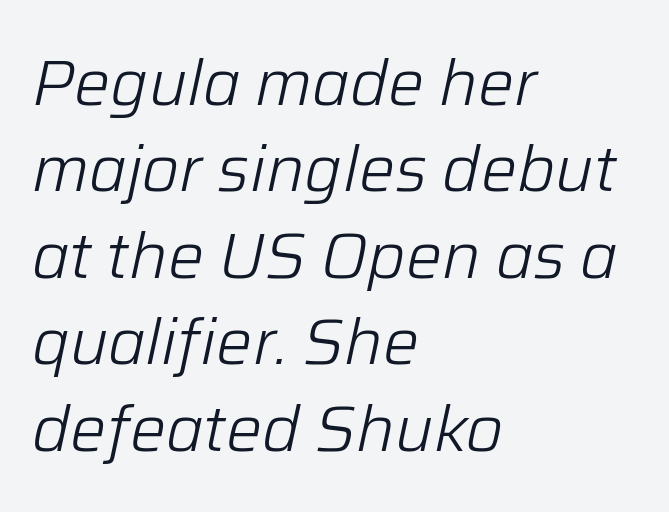
The image shows 64 px light type, italic (leaning right); set left-aligned, normal line spacing (1.35x), normal letter spacing, not underlined; low stroke contrast and a medium x-height.
